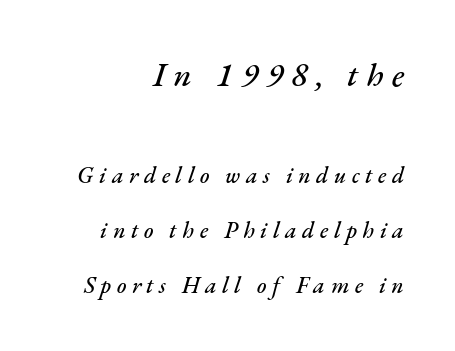
The image shows 34 px text type, italic (leaning right); set right-aligned, loose line spacing (2.38x), unusually wide letter spacing (+0.24 em), not underlined; the first (top) block is 1.48x larger; medium stroke contrast and a small x-height.
